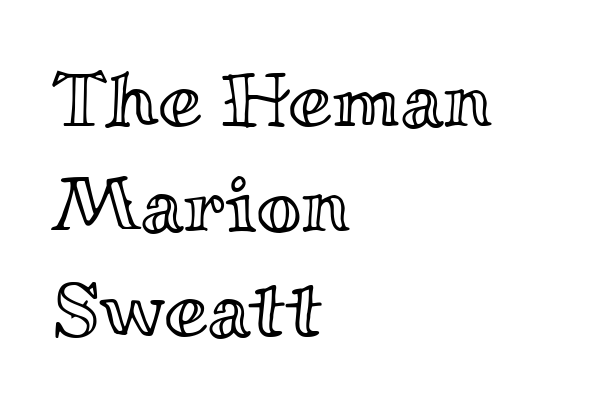
The image shows 79 px wide type, upright; set left-aligned, normal line spacing (1.33x), normal letter spacing, not underlined; a small x-height.
